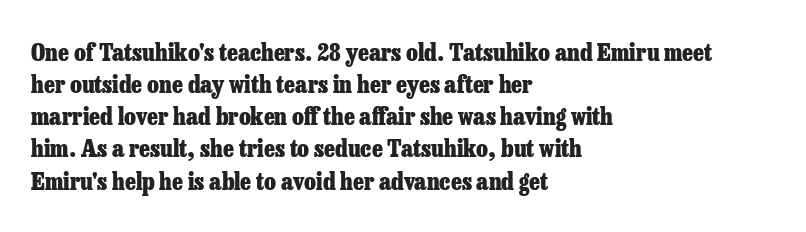
Q: Is the text bold? A: Yes.
Q: Is the text italic (slanted)? A: No, it is upright.
Q: Is the text underlined? A: No.
Q: How is the paragraph aligned? A: Left-aligned.
Q: Is the spacing between letters normal or unusually wide? A: Normal.
Q: Is the spacing between lines tight, normal or loose? A: Normal.
